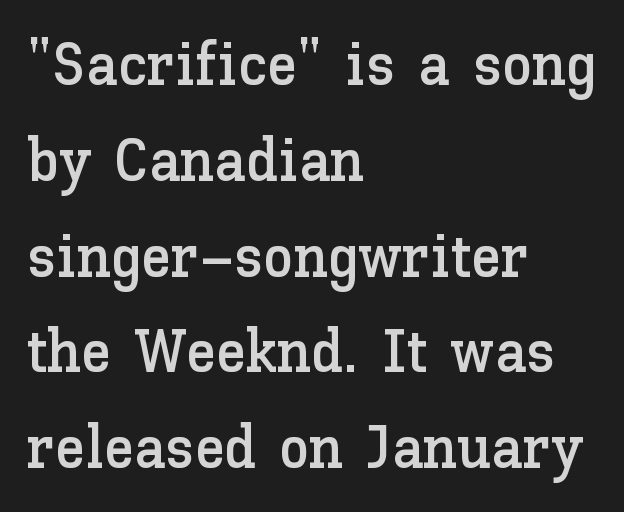
Q: Is the text italic (slanted)? A: No, it is upright.
Q: Is the text underlined? A: No.
Q: How is the paragraph aligned? A: Left-aligned.
Q: Is the spacing between letters normal or unusually wide? A: Normal.
Q: Is the spacing between lines tight, normal or loose? A: Normal.
Q: Width (condensed, normal, or wide)? A: Normal.
Q: Stroke contrast? A: Low.
Q: x-height? A: Medium.
Q: Monospaced? A: No.
